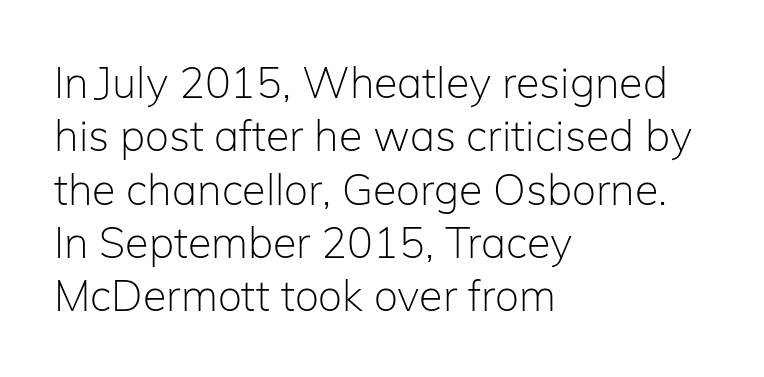
Q: Is the text bold? A: No.
Q: Is the text italic (slanted)? A: No, it is upright.
Q: Is the typeface a serif or a sans-serif typeface? A: Sans-serif.
Q: Is the text underlined? A: No.
Q: How is the paragraph aligned? A: Left-aligned.
Q: Is the spacing between letters normal or unusually wide? A: Normal.
Q: Width (condensed, normal, or wide)? A: Normal.
Q: Stroke contrast? A: Low.
Q: x-height? A: Medium.
Q: Monospaced? A: No.
